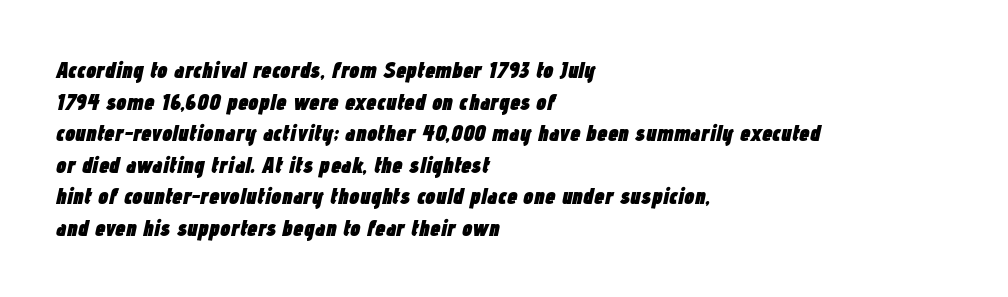
{"italic": "yes", "lean": "right", "slant_degrees": 12, "bold": "yes", "underline": "no", "align": "left", "line_spacing": "normal", "line_spacing_ratio": 1.37, "letter_spacing": "normal", "letter_spacing_em": 0.0, "glyph_px": 23}
